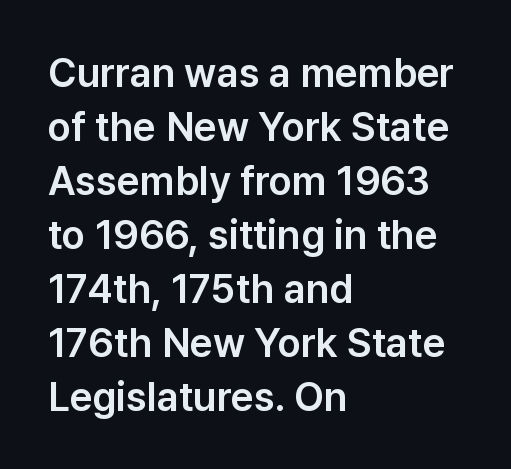
The rendering uses a moderate line-height, typical for paragraphs. Nobody touched the tracking dial on this one. These lines are rendered in a variable-pitch font. Unlike italic type, these characters show no tilt at all. Horizontally, the lines are justified to the leading edge only. Stroke terminals: plain, sans-serif.
